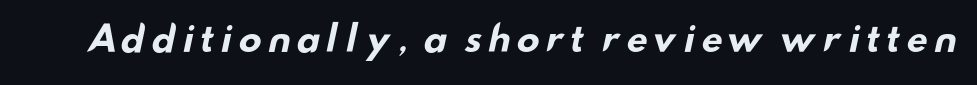
Typesetter's note: full bold, strokes at maximum text heaviness. Think of a printed novel: that variable character pitch is what you see here. Quick note: underline off. Unlike a traditional serif, this face leaves its strokes unadorned.
